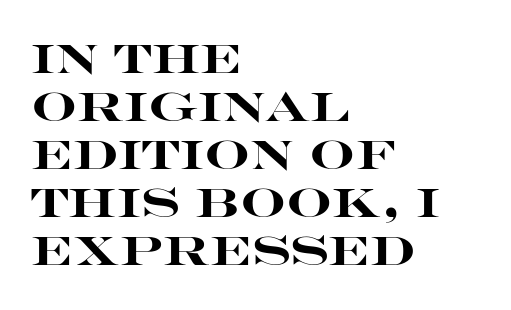
The image shows 40 px heavy, wide type, upright; set left-aligned, line spacing 1.2x, normal letter spacing, not underlined; high stroke contrast and a large x-height.
